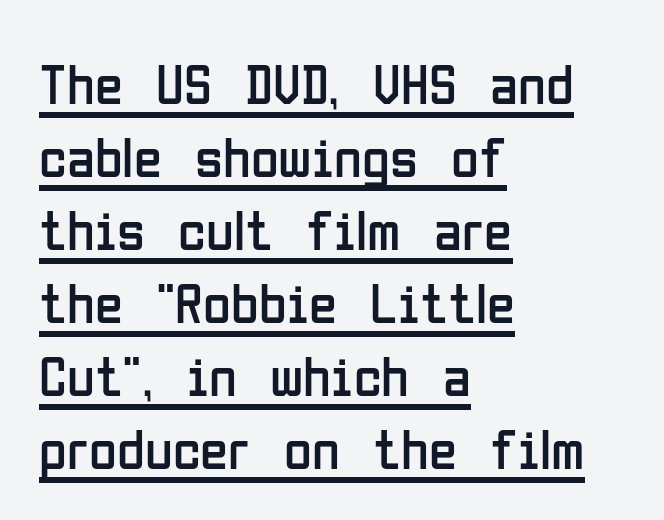
Q: Is the text bold? A: No.
Q: Is the text italic (slanted)? A: No, it is upright.
Q: Is the typeface a serif or a sans-serif typeface? A: Sans-serif.
Q: Is the text underlined? A: Yes.
Q: How is the paragraph aligned? A: Left-aligned.
Q: Is the spacing between letters normal or unusually wide? A: Normal.
Q: Is the spacing between lines tight, normal or loose? A: Normal.
Q: Width (condensed, normal, or wide)? A: Condensed.
Q: Stroke contrast? A: Low.
Q: x-height? A: Medium.
Q: Monospaced? A: No.
